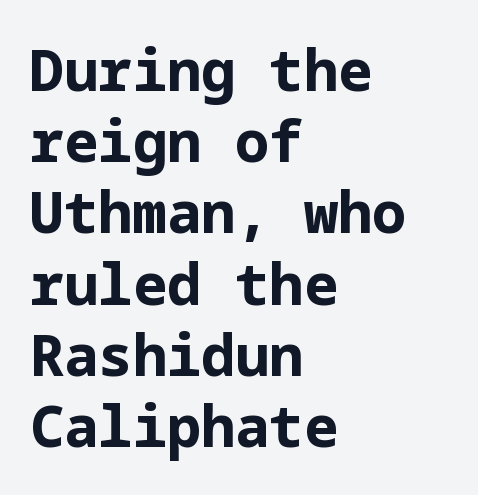
{"serif": "no", "italic": "no", "bold": "yes", "weight": "bold", "width": "normal", "stroke_contrast": "low", "x_height": "medium", "underline": "no", "align": "left", "line_spacing": "normal", "line_spacing_ratio": 1.25, "letter_spacing": "normal", "letter_spacing_em": 0.0, "glyph_px": 57}
